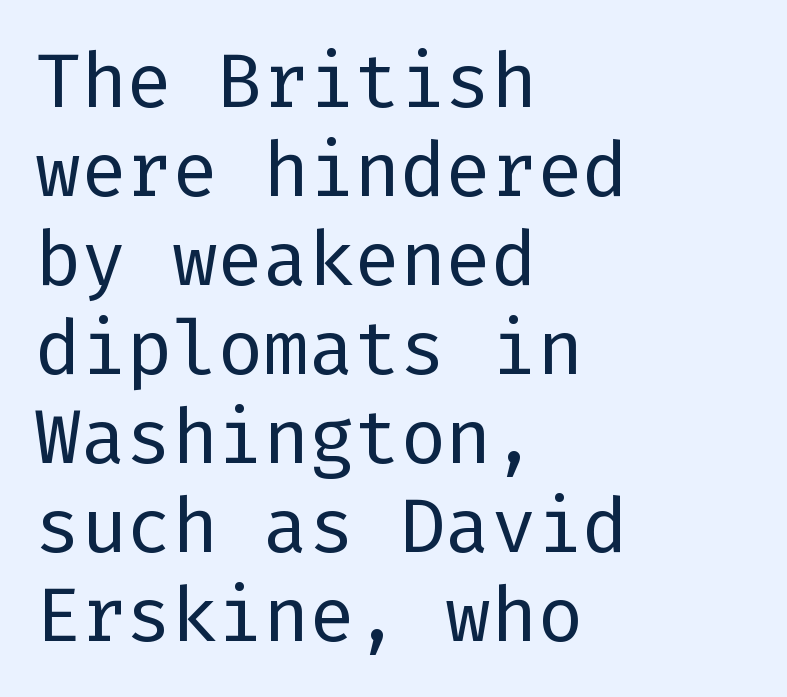
Stem width sits at or under what a default text font uses. These lines are composed in type without serifs. Rule under the text: the space is simply empty. The gaps between neighbouring characters are ordinary and unremarkable.
